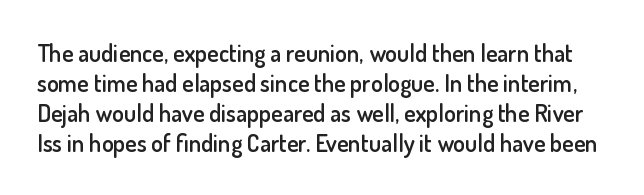
{"italic": "no", "bold": "semi", "underline": "no", "line_spacing": "normal", "line_spacing_ratio": 1.25, "letter_spacing": "normal", "letter_spacing_em": 0.0, "glyph_px": 24}
